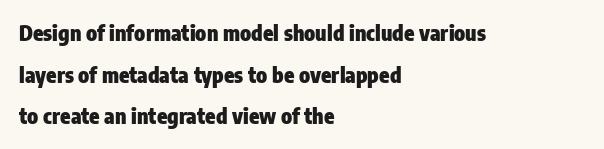
{"italic": "no", "bold": "yes", "underline": "no", "align": "left", "line_spacing": "loose", "line_spacing_ratio": 1.98, "letter_spacing": "normal", "letter_spacing_em": 0.0, "glyph_px": 21}
